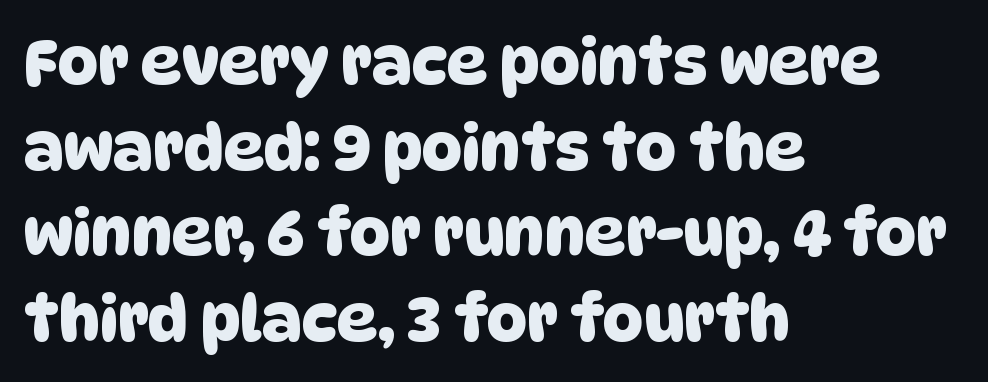
Q: Is the typeface a serif or a sans-serif typeface? A: Sans-serif.
Q: Is the text underlined? A: No.
Q: How is the paragraph aligned? A: Left-aligned.
Q: Is the spacing between letters normal or unusually wide? A: Normal.
Q: Is the spacing between lines tight, normal or loose? A: Normal.
Q: Width (condensed, normal, or wide)? A: Normal.
Q: Stroke contrast? A: Low.
Q: x-height? A: Large.
Q: Monospaced? A: No.
